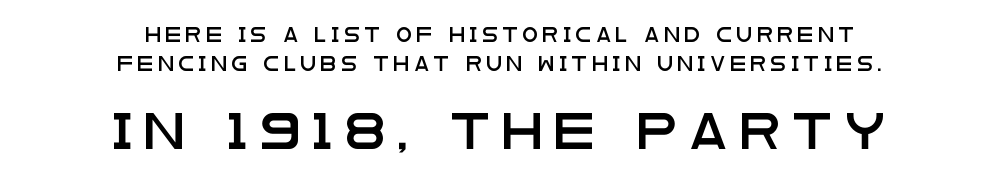
{"serif": "no", "italic": "no", "width": "wide", "stroke_contrast": "low", "x_height": "large", "monospaced": "no", "underline": "no", "align": "center", "line_spacing": "loose", "line_spacing_ratio": 2.06, "letter_spacing": "wide", "letter_spacing_em": 0.35, "larger_block": "second", "size_ratio": 2.57, "glyph_px": 36}
